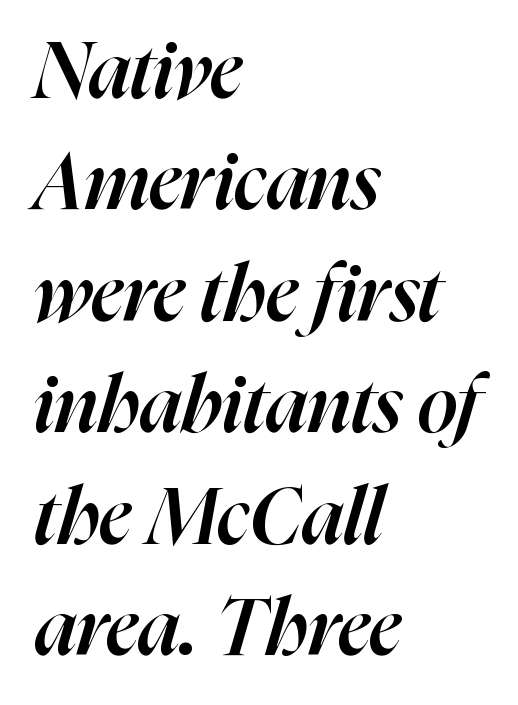
Weight check: semibold — heavier than regular, not quite bold. There's an unmistakable incline to the writing here. Character widths vary here, with narrow letters taking less room than wide ones. Rows of type keep a routine distance in the vertical direction. In terms of letterspacing, this is plain default setting. Has an underline been added? It has not.
